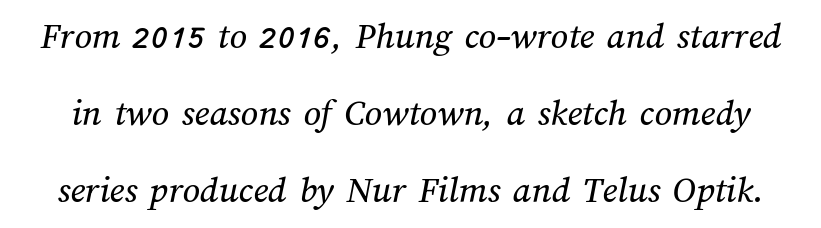
{"width": "normal", "stroke_contrast": "medium", "x_height": "medium", "monospaced": "no", "underline": "no", "line_spacing": "loose", "line_spacing_ratio": 2.03, "letter_spacing": "normal", "letter_spacing_em": 0.0, "glyph_px": 38}
